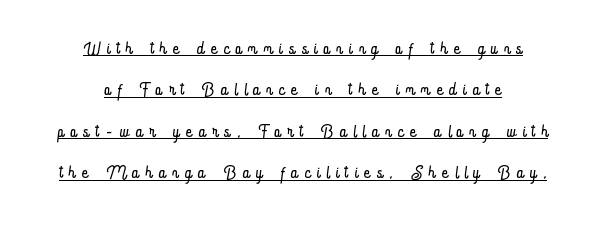
Baseline-to-baseline distance is the conventional proportion of letter height. The compositor balanced each line on the midline. The line texture is sparse and dotted thanks to wide tracking. Underlined type. Stem width sits at or under what a default text font uses.
